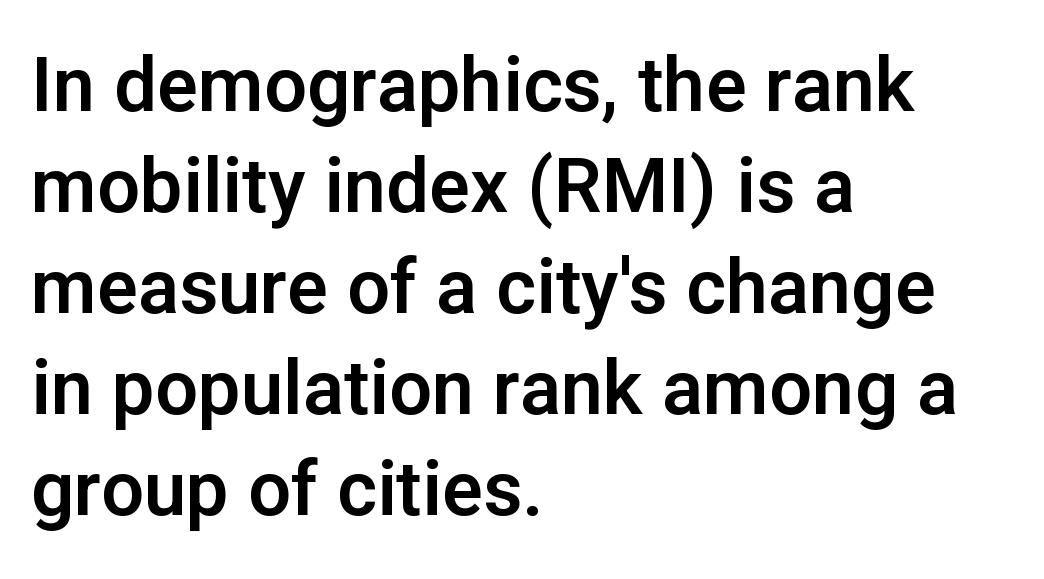
Q: Is the text italic (slanted)? A: No, it is upright.
Q: Is the typeface a serif or a sans-serif typeface? A: Sans-serif.
Q: Is the text underlined? A: No.
Q: How is the paragraph aligned? A: Left-aligned.
Q: Is the spacing between letters normal or unusually wide? A: Normal.
Q: Is the spacing between lines tight, normal or loose? A: Normal.
Q: Width (condensed, normal, or wide)? A: Normal.
Q: Stroke contrast? A: Low.
Q: x-height? A: Medium.
Q: Monospaced? A: No.
